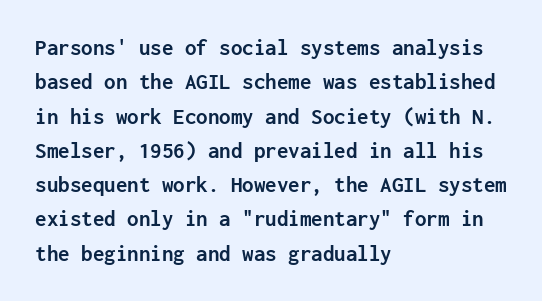
The space directly below the letters is spotless. Interline gaps are of average width in this sample. Ascenders rise straight up at ninety degrees. The rendering anchors every line to the left-hand side. The horizontal fit of the characters is conventional and even. The sample has been set heavy, in full bold.
